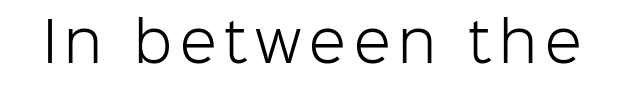
Posture: straight, roman, zero tilt. This sample has the flowing, uneven cadence of proportional lettering. A clean baseline with only descenders dipping below it. The weight would be labelled regular, book, light, or lighter still. The letters carry no serifs — their stems end cleanly without finishing strokes.
